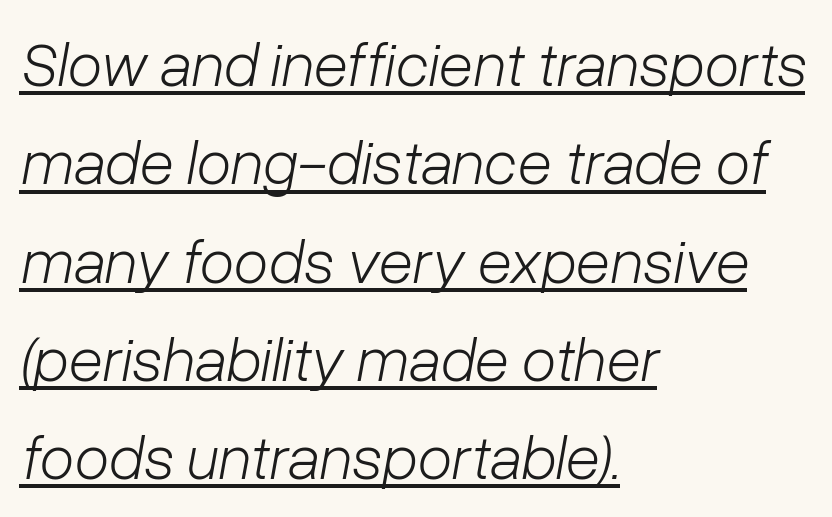
The image shows 63 px light type, italic (leaning right); set left-aligned, normal line spacing (1.56x), normal letter spacing, underlined; low stroke contrast and a medium x-height.
